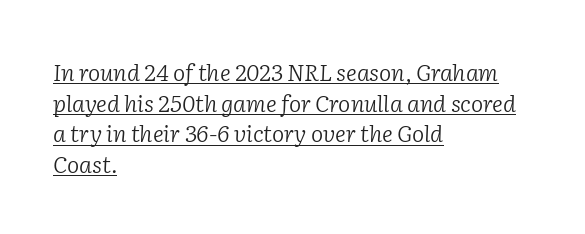
The setting favours the left margin, as ordinary paragraphs usually do. Underline: present. This is oblique type, the kind used for emphasis or titles. The letters sit at their default tracking, neither squeezed nor spread. The weight tops out at a normal text grade. Quick note: interline space is typical.
